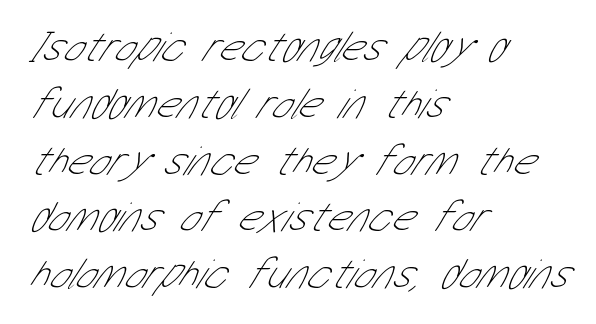
The image shows 43 px thin, condensed sans-serif type; set left-aligned, normal line spacing (1.32x), normal letter spacing, not underlined; low stroke contrast and a medium x-height.
